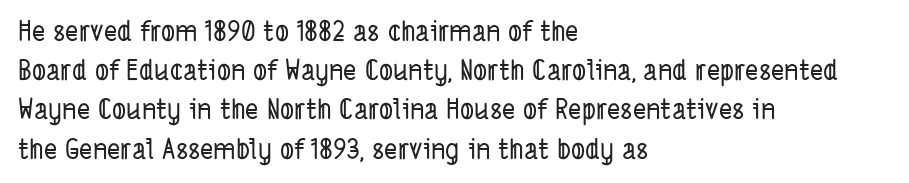
{"serif": "no", "width": "condensed", "stroke_contrast": "low", "x_height": "medium", "monospaced": "no", "underline": "no", "align": "left", "line_spacing": "normal", "line_spacing_ratio": 1.4, "letter_spacing": "normal", "letter_spacing_em": 0.0, "glyph_px": 28}
